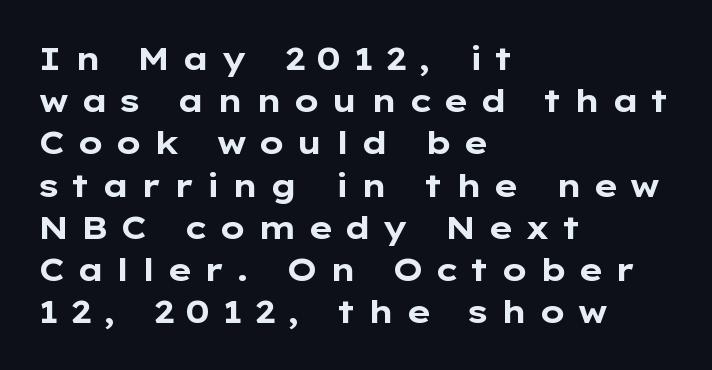
Q: Is the text bold? A: Yes.
Q: Is the text italic (slanted)? A: No, it is upright.
Q: Is the typeface a serif or a sans-serif typeface? A: Sans-serif.
Q: Is the text underlined? A: No.
Q: How is the paragraph aligned? A: Left-aligned.
Q: Is the spacing between letters normal or unusually wide? A: Unusually wide.
Q: Is the spacing between lines tight, normal or loose? A: Normal.
Q: Width (condensed, normal, or wide)? A: Wide.
Q: Stroke contrast? A: Low.
Q: x-height? A: Medium.
Q: Monospaced? A: No.
